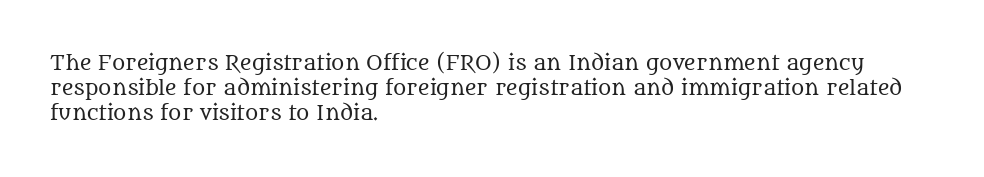
Q: Is the text bold? A: No.
Q: Is the text italic (slanted)? A: No, it is upright.
Q: Is the text underlined? A: No.
Q: How is the paragraph aligned? A: Left-aligned.
Q: Is the spacing between letters normal or unusually wide? A: Normal.
Q: Is the spacing between lines tight, normal or loose? A: Normal.
